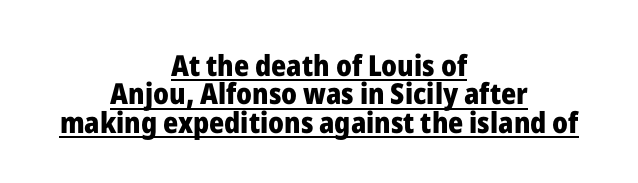
Neither beginnings nor endings align; midpoints do. Bold? Absolutely — the strokes are thick and heavy. A typographer would call this underscored text. Rows of type sit shoulder to shoulder in the vertical direction. This rendering leaves character spacing at its baseline value. Think of a printed novel: that variable character pitch is what you see here.
